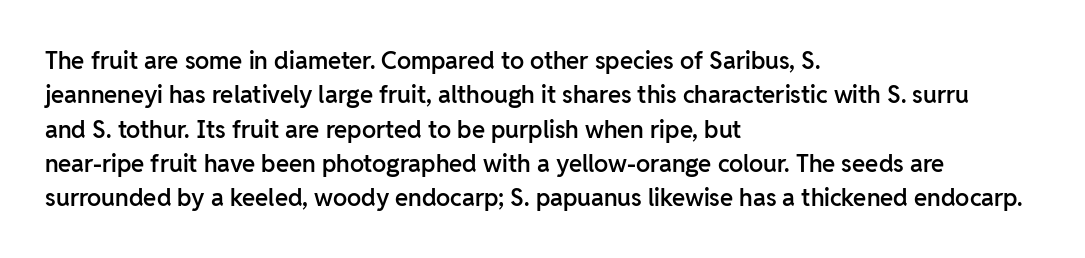
{"italic": "no", "bold": "semi", "underline": "no", "align": "left", "line_spacing": "normal", "line_spacing_ratio": 1.43, "letter_spacing": "normal", "letter_spacing_em": 0.0, "glyph_px": 24}
